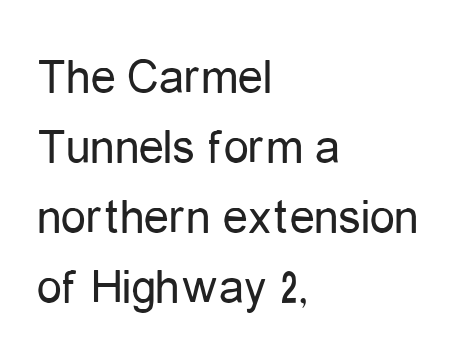
The image shows 50 px regular-weight, condensed sans-serif type, upright; set left-aligned, normal line spacing (1.4x), normal letter spacing, not underlined; low stroke contrast and a medium x-height.
